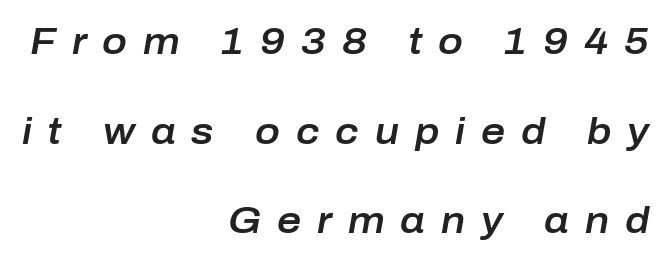
A typesetter would call this proportional, since set widths differ per character. The line texture is sparse and dotted thanks to wide tracking. You could fit nearly another row in the gap between these rows. This sample uses an oblique cut, with every glyph tilted off the vertical.
